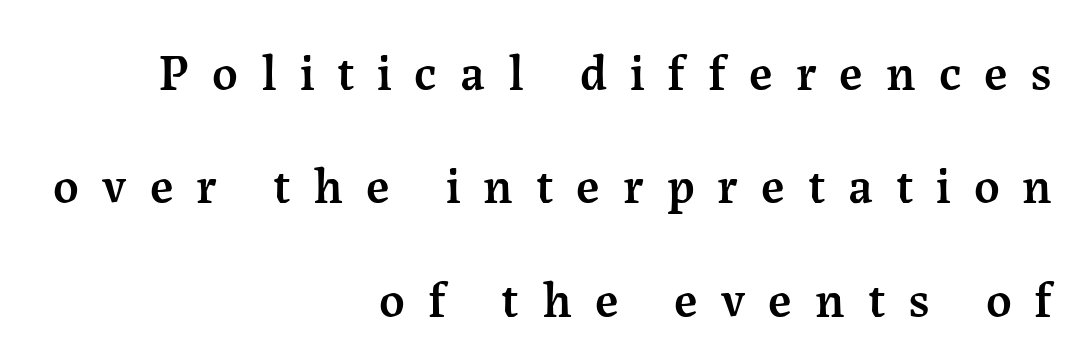
{"serif": "yes", "italic": "no", "bold": "semi", "weight": "semibold", "width": "normal", "stroke_contrast": "medium", "x_height": "medium", "monospaced": "no", "underline": "no", "align": "right", "line_spacing": "loose", "line_spacing_ratio": 2.27, "letter_spacing": "wide", "letter_spacing_em": 0.46, "glyph_px": 50}
